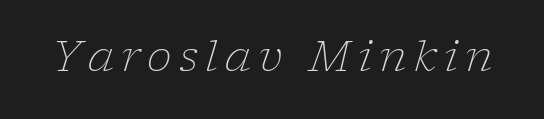
{"serif": "yes", "italic": "yes", "lean": "right", "slant_degrees": 17, "bold": "no", "weight": "light", "width": "normal", "stroke_contrast": "low", "x_height": "medium", "monospaced": "no", "underline": "no", "glyph_px": 42}
